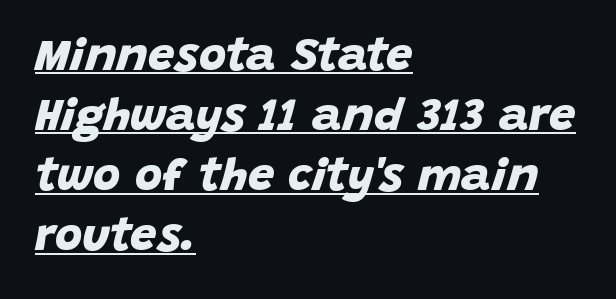
Q: Is the text bold? A: Yes.
Q: Is the typeface a serif or a sans-serif typeface? A: Sans-serif.
Q: Is the text underlined? A: Yes.
Q: How is the paragraph aligned? A: Left-aligned.
Q: Is the spacing between letters normal or unusually wide? A: Normal.
Q: Is the spacing between lines tight, normal or loose? A: Normal.
Q: Width (condensed, normal, or wide)? A: Normal.
Q: Stroke contrast? A: Low.
Q: x-height? A: Large.
Q: Monospaced? A: No.
